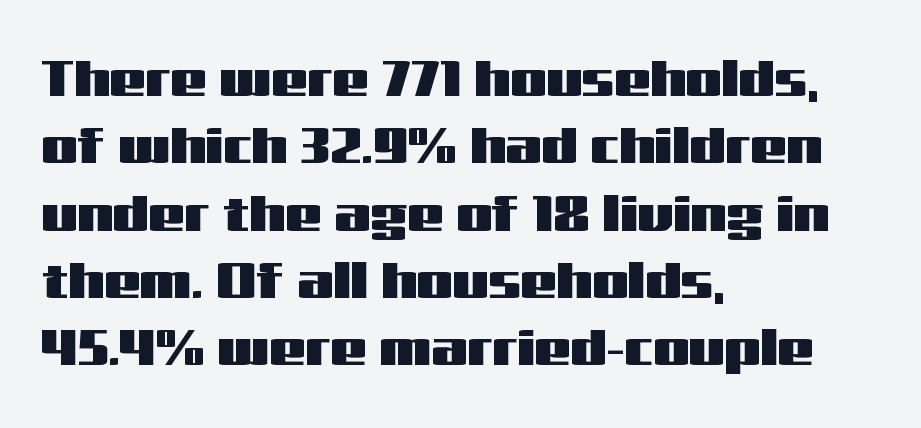
The image shows 51 px wide sans-serif type, upright; set left-aligned, normal line spacing (1.32x), normal letter spacing, not underlined; medium stroke contrast and a medium x-height.
